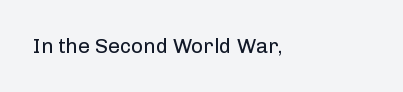
Q: Is the text bold? A: No.
Q: Is the text italic (slanted)? A: No, it is upright.
Q: Is the text underlined? A: No.
Q: How is the paragraph aligned? A: Left-aligned.
Q: Is the spacing between letters normal or unusually wide? A: Normal.
